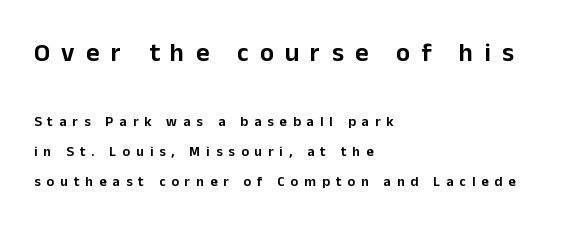
{"italic": "no", "underline": "no", "align": "left", "line_spacing": "loose", "line_spacing_ratio": 2.15, "letter_spacing": "wide", "letter_spacing_em": 0.43, "larger_block": "first", "size_ratio": 1.86, "glyph_px": 26}
